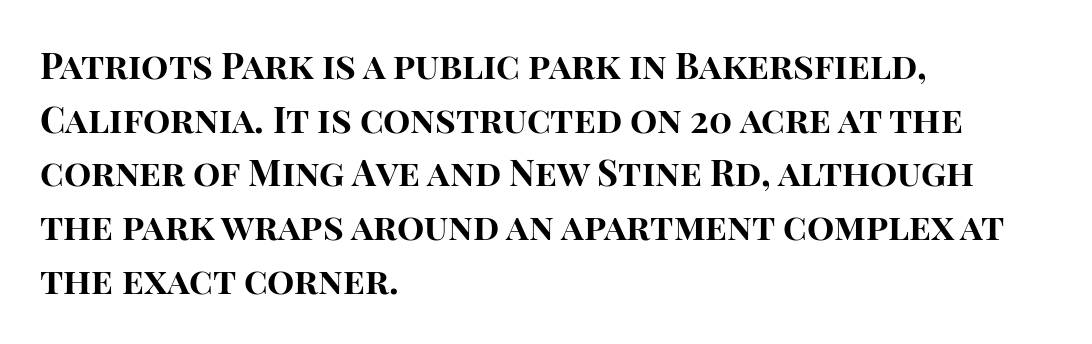
The image shows 36 px bold sans-serif type, upright; set left-aligned, normal line spacing (1.49x), normal letter spacing, not underlined; high stroke contrast and a large x-height.
